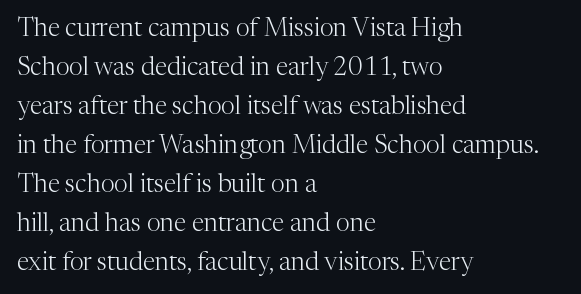
Q: Is the text bold? A: No.
Q: Is the text italic (slanted)? A: No, it is upright.
Q: Is the text underlined? A: No.
Q: How is the paragraph aligned? A: Left-aligned.
Q: Is the spacing between letters normal or unusually wide? A: Normal.
Q: Is the spacing between lines tight, normal or loose? A: Normal.
